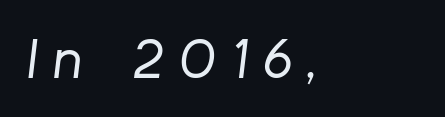
{"italic": "yes", "lean": "right", "slant_degrees": 8, "bold": "no", "weight": "regular", "width": "normal", "stroke_contrast": "low", "x_height": "medium", "monospaced": "no", "underline": "no", "align": "left", "letter_spacing": "wide", "letter_spacing_em": 0.29, "glyph_px": 54}
